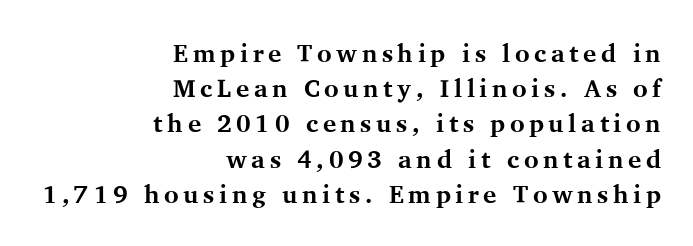
Layout note: lines flush right. Every stem runs plumb, perpendicular to the baseline. The strokes are fattened all the way to bold. Each row of text sits above clean, open space. The passage shown stacks its lines at a standard gap.
